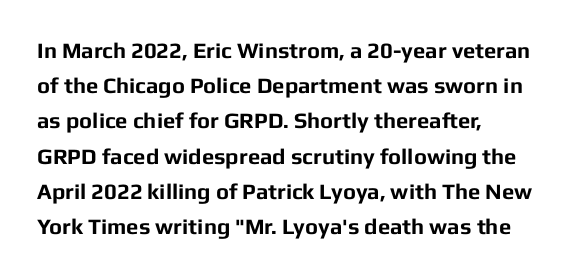
Q: Is the text bold? A: Yes.
Q: Is the text italic (slanted)? A: No, it is upright.
Q: Is the text underlined? A: No.
Q: How is the paragraph aligned? A: Left-aligned.
Q: Is the spacing between letters normal or unusually wide? A: Normal.
Q: Is the spacing between lines tight, normal or loose? A: Normal.
